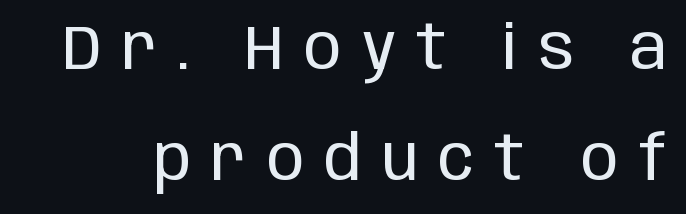
Q: Is the text bold? A: No.
Q: Is the text italic (slanted)? A: No, it is upright.
Q: Is the typeface a serif or a sans-serif typeface? A: Sans-serif.
Q: Is the text underlined? A: No.
Q: Is the spacing between letters normal or unusually wide? A: Unusually wide.
Q: Width (condensed, normal, or wide)? A: Condensed.
Q: Stroke contrast? A: Low.
Q: x-height? A: Large.
Q: Monospaced? A: No.
